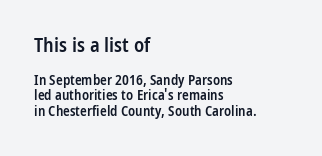
Q: Is the text bold? A: Semi-bold.
Q: Is the text italic (slanted)? A: No, it is upright.
Q: Is the text underlined? A: No.
Q: How is the paragraph aligned? A: Left-aligned.
Q: Is the spacing between letters normal or unusually wide? A: Normal.
Q: Is the spacing between lines tight, normal or loose? A: Tight.
Q: Which block of text is set in a larger size, the first (top) or the second (bottom)? A: The first (top) one.
